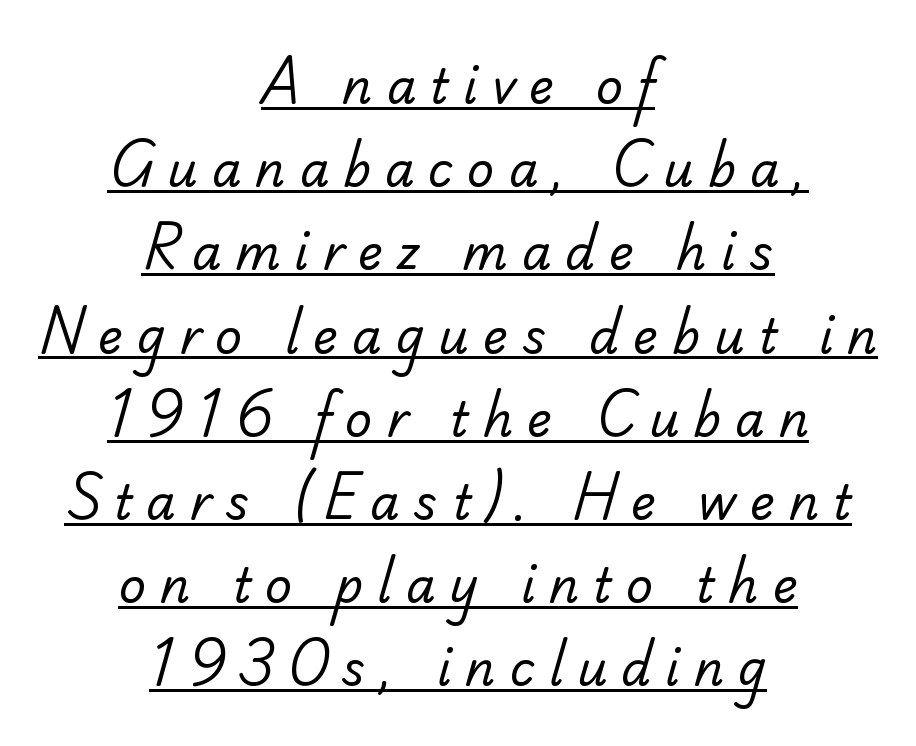
The image shows 47 px regular-weight serif type; set centered, line spacing 1.77x, unusually wide letter spacing (+0.3 em), underlined; low stroke contrast and a small x-height.
